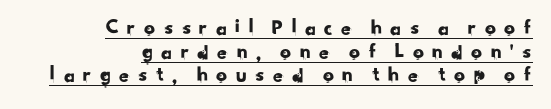
Q: Is the text underlined? A: Yes.
Q: How is the paragraph aligned? A: Right-aligned.
Q: Is the spacing between letters normal or unusually wide? A: Unusually wide.
Q: Is the spacing between lines tight, normal or loose? A: Tight.
